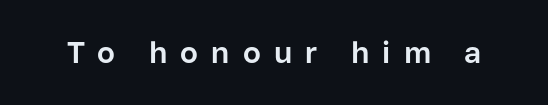
The image shows 30 px bold sans-serif type, upright; set unusually wide letter spacing (+0.44 em), not underlined; low stroke contrast and a medium x-height.
